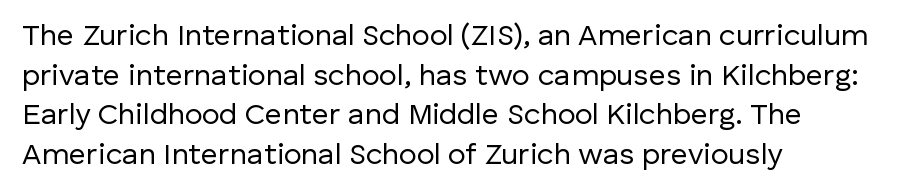
{"serif": "no", "italic": "no", "bold": "no", "weight": "regular", "width": "normal", "stroke_contrast": "low", "x_height": "medium", "monospaced": "no", "underline": "no", "align": "left", "line_spacing": "normal", "line_spacing_ratio": 1.32, "letter_spacing": "normal", "letter_spacing_em": 0.0, "glyph_px": 30}
